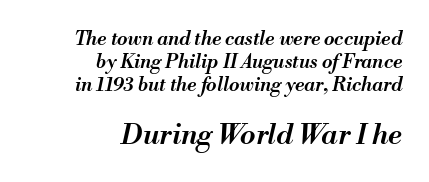
Proportional: the letters do not fall into vertical columns. The lower block of text is set noticeably larger than the block above it. The rendering anchors every line to the right-hand side. Decoration check: the copy has no underline.
